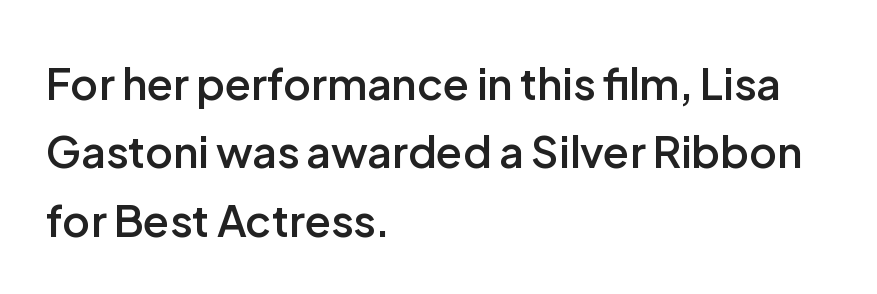
The image shows 43 px semibold sans-serif type, upright; set left-aligned, normal line spacing (1.59x), normal letter spacing, not underlined; low stroke contrast and a medium x-height.
